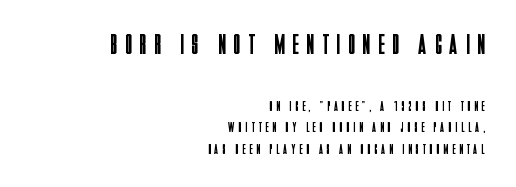
Each letter's strokes conclude bluntly, with no projecting serifs. No letter is thick-stroked: the sample isn't bold. Look at the glyph heights: the upper group is clearly the bigger setting. Line endings align vertically; line beginnings do not.
